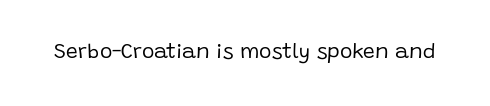
{"italic": "no", "bold": "no", "underline": "no", "letter_spacing": "normal", "letter_spacing_em": 0.0, "glyph_px": 21}
